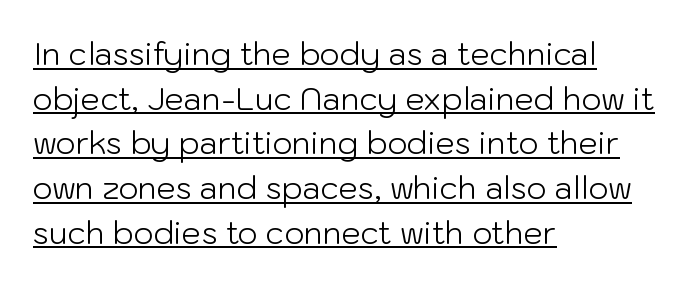
Q: Is the text bold? A: No.
Q: Is the text italic (slanted)? A: No, it is upright.
Q: Is the typeface a serif or a sans-serif typeface? A: Sans-serif.
Q: Is the text underlined? A: Yes.
Q: How is the paragraph aligned? A: Left-aligned.
Q: Is the spacing between letters normal or unusually wide? A: Normal.
Q: Is the spacing between lines tight, normal or loose? A: Normal.
Q: Width (condensed, normal, or wide)? A: Normal.
Q: Stroke contrast? A: Low.
Q: x-height? A: Medium.
Q: Monospaced? A: No.
